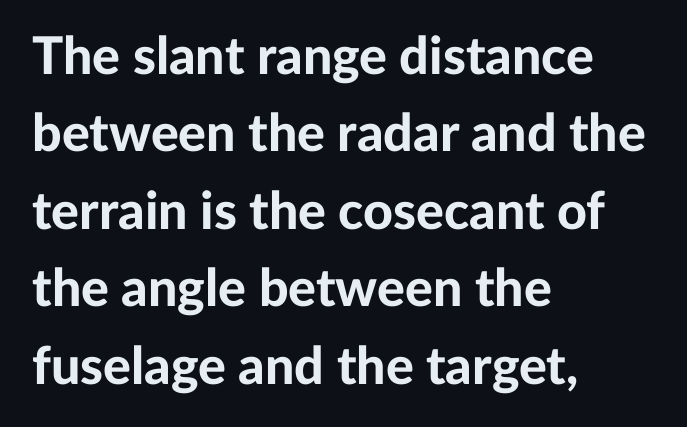
Reading down the block, your eye returns to a fixed left position each line. These lines are rendered in a variable-pitch font. Weight: bold. Short note: letters normally spaced.
